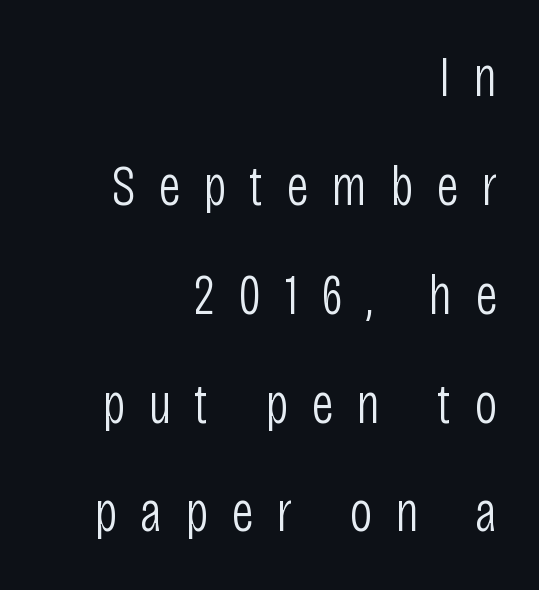
The image shows 57 px light, condensed sans-serif type, upright; set right-aligned, loose line spacing (1.91x), unusually wide letter spacing (+0.4 em), not underlined; low stroke contrast and a large x-height.
